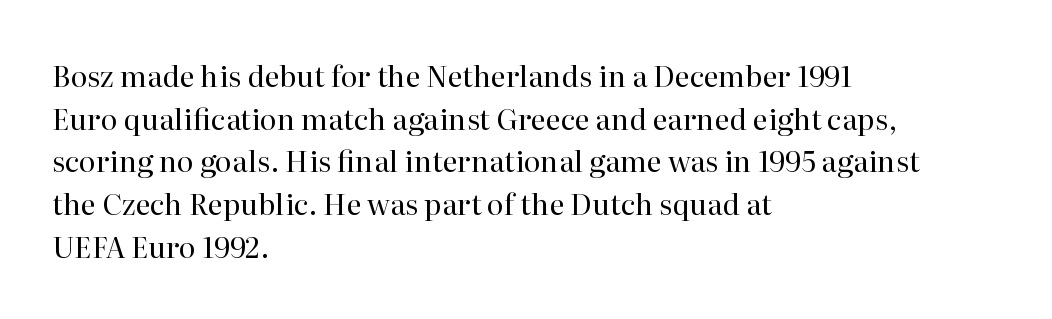
Q: Is the text bold? A: No.
Q: Is the text italic (slanted)? A: No, it is upright.
Q: Is the typeface a serif or a sans-serif typeface? A: Serif.
Q: Is the text underlined? A: No.
Q: How is the paragraph aligned? A: Left-aligned.
Q: Is the spacing between letters normal or unusually wide? A: Normal.
Q: Is the spacing between lines tight, normal or loose? A: Normal.
Q: Width (condensed, normal, or wide)? A: Normal.
Q: Stroke contrast? A: High.
Q: x-height? A: Medium.
Q: Monospaced? A: No.
